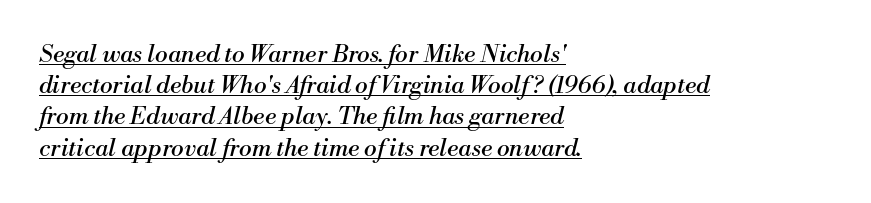
Q: Is the text bold? A: No.
Q: Is the text italic (slanted)? A: Yes, it leans right by about 13 degrees.
Q: Is the text underlined? A: Yes.
Q: How is the paragraph aligned? A: Left-aligned.
Q: Is the spacing between letters normal or unusually wide? A: Normal.
Q: Is the spacing between lines tight, normal or loose? A: Normal.
